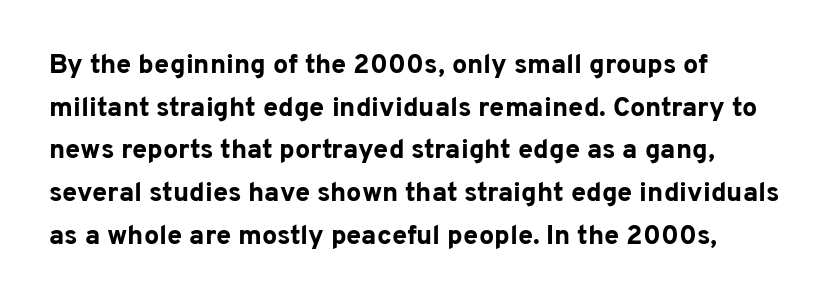
Q: Is the text bold? A: Yes.
Q: Is the text italic (slanted)? A: No, it is upright.
Q: Is the text underlined? A: No.
Q: How is the paragraph aligned? A: Left-aligned.
Q: Is the spacing between letters normal or unusually wide? A: Normal.
Q: Is the spacing between lines tight, normal or loose? A: Normal.
